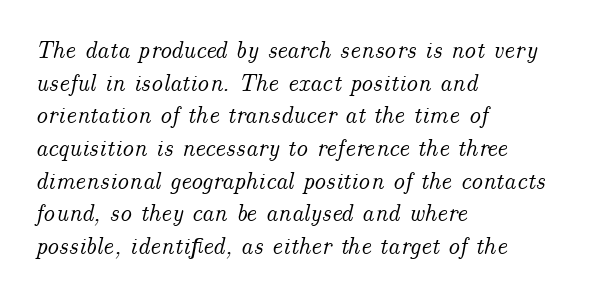
Lines of text with bare space underneath. Casual observation: everything's shoved over to the left. A typesetter would call this leading conventional body-copy spacing. Standard letterfit; no display-style spreading of the glyphs. Characters are canted at an angle relative to the baseline's perpendicular.
